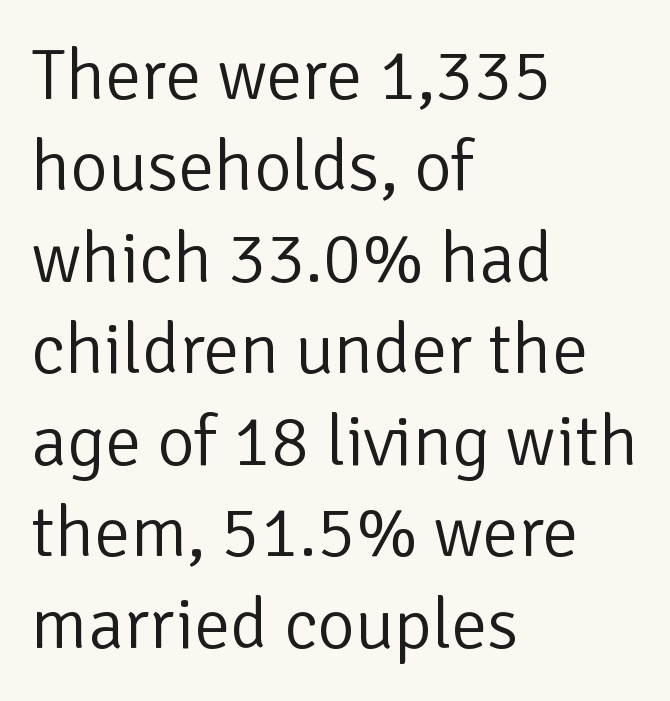
Observe the ordinary spacing: letters are neighbours, not strangers. Style check: upright. A bare baseline throughout the passage. Short and long lines alike share a common starting point at left.
